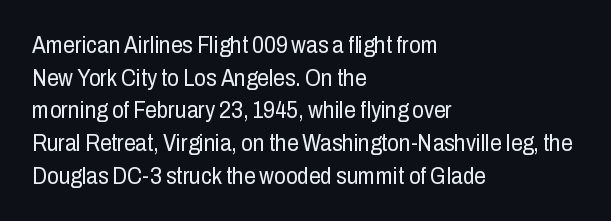
Q: Is the text bold? A: No.
Q: Is the text italic (slanted)? A: No, it is upright.
Q: Is the text underlined? A: No.
Q: How is the paragraph aligned? A: Left-aligned.
Q: Is the spacing between letters normal or unusually wide? A: Normal.
Q: Is the spacing between lines tight, normal or loose? A: Normal.
